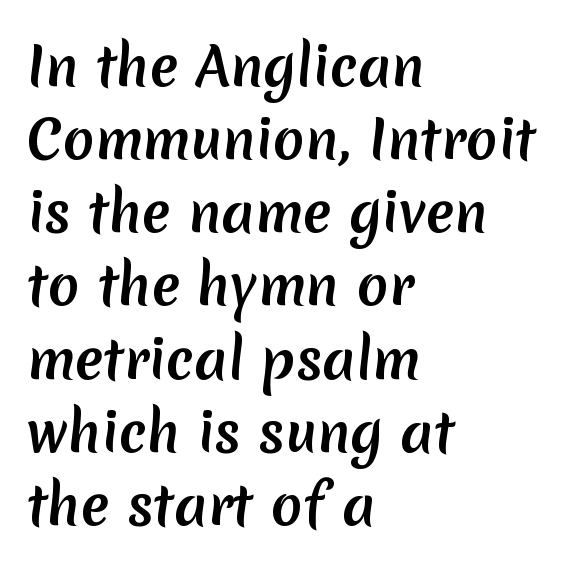
{"serif": "no", "bold": "yes", "weight": "semibold", "width": "normal", "stroke_contrast": "low", "x_height": "medium", "monospaced": "no", "underline": "no", "align": "left", "line_spacing": "normal", "line_spacing_ratio": 1.38, "letter_spacing": "normal", "letter_spacing_em": 0.0, "glyph_px": 53}
